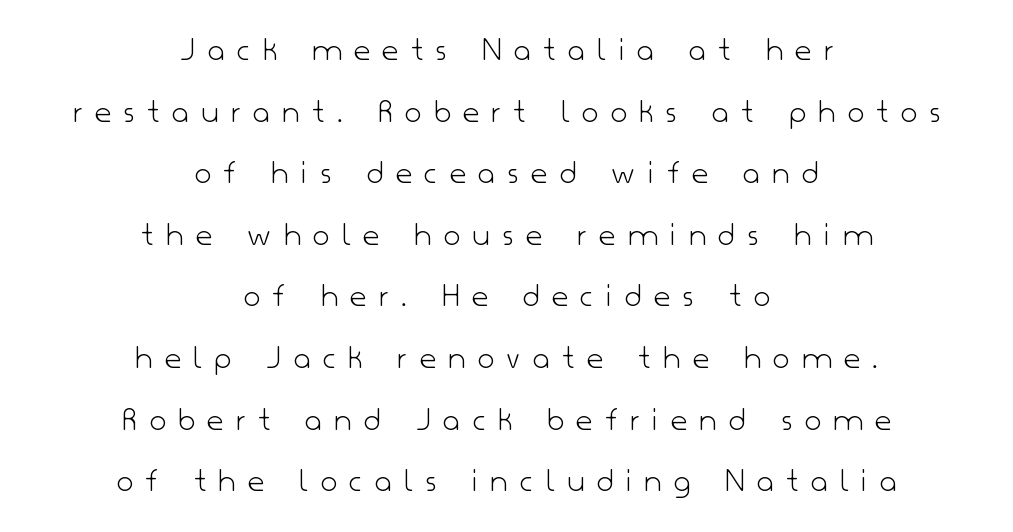
{"serif": "no", "italic": "no", "bold": "no", "weight": "light", "width": "normal", "stroke_contrast": "low", "x_height": "small", "monospaced": "no", "underline": "no", "align": "center", "line_spacing_ratio": 1.76, "letter_spacing": "wide", "letter_spacing_em": 0.37, "glyph_px": 35}
